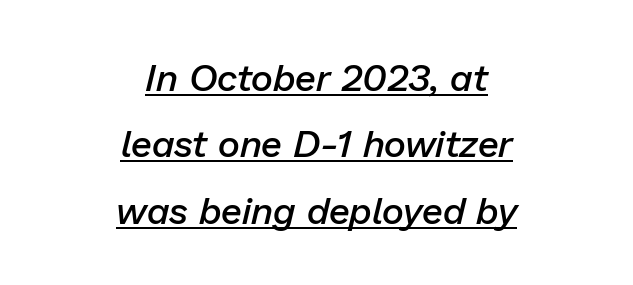
{"italic": "yes", "lean": "right", "slant_degrees": 13, "bold": "semi", "weight": "semibold", "width": "normal", "stroke_contrast": "low", "x_height": "medium", "monospaced": "no", "underline": "yes", "align": "center", "line_spacing_ratio": 1.75, "letter_spacing": "normal", "letter_spacing_em": 0.0, "glyph_px": 38}
